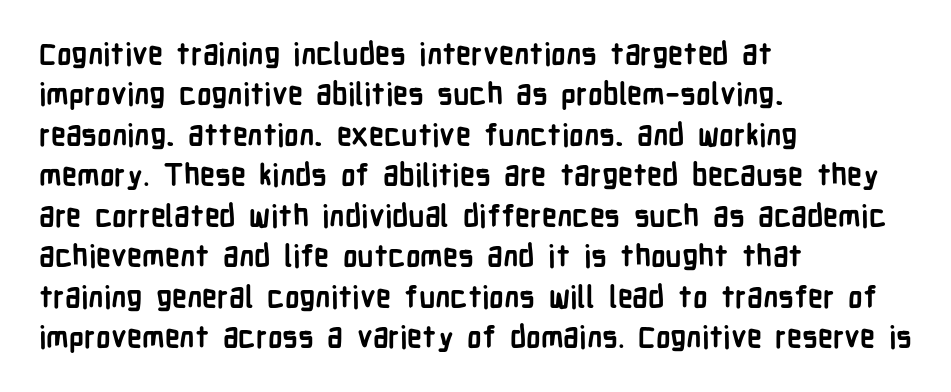
Q: Is the text bold? A: Yes.
Q: Is the text italic (slanted)? A: No, it is upright.
Q: Is the typeface a serif or a sans-serif typeface? A: Sans-serif.
Q: Is the text underlined? A: No.
Q: How is the paragraph aligned? A: Left-aligned.
Q: Is the spacing between letters normal or unusually wide? A: Normal.
Q: Is the spacing between lines tight, normal or loose? A: Normal.
Q: Width (condensed, normal, or wide)? A: Condensed.
Q: Stroke contrast? A: Low.
Q: x-height? A: Medium.
Q: Monospaced? A: No.
